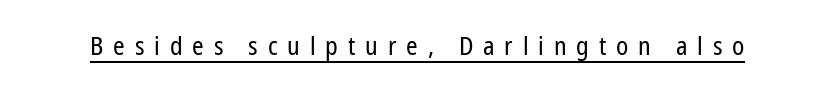
{"italic": "no", "bold": "no", "underline": "yes", "letter_spacing": "wide", "letter_spacing_em": 0.38, "glyph_px": 26}
